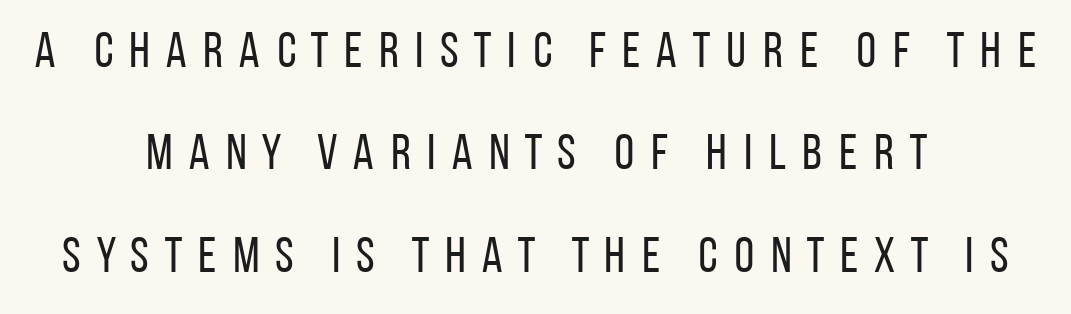
{"serif": "no", "italic": "no", "bold": "no", "weight": "regular", "width": "condensed", "stroke_contrast": "low", "x_height": "large", "monospaced": "no", "underline": "no", "align": "center", "line_spacing": "loose", "line_spacing_ratio": 2.05, "letter_spacing": "wide", "letter_spacing_em": 0.27, "glyph_px": 50}
